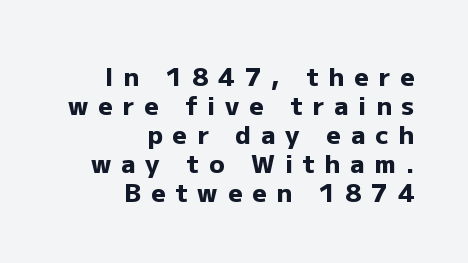
Q: Is the text bold? A: Yes.
Q: Is the text italic (slanted)? A: No, it is upright.
Q: Is the text underlined? A: No.
Q: How is the paragraph aligned? A: Right-aligned.
Q: Is the spacing between letters normal or unusually wide? A: Unusually wide.
